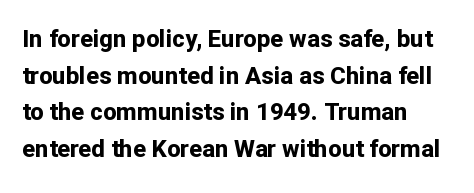
Q: Is the text bold? A: Yes.
Q: Is the text italic (slanted)? A: No, it is upright.
Q: Is the text underlined? A: No.
Q: How is the paragraph aligned? A: Left-aligned.
Q: Is the spacing between letters normal or unusually wide? A: Normal.
Q: Is the spacing between lines tight, normal or loose? A: Normal.
